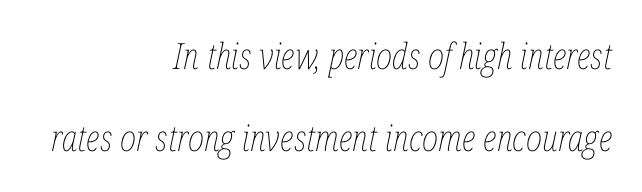
Q: Is the text bold? A: No.
Q: Is the text italic (slanted)? A: Yes, it leans right by about 12 degrees.
Q: Is the text underlined? A: No.
Q: How is the paragraph aligned? A: Right-aligned.
Q: Is the spacing between letters normal or unusually wide? A: Normal.
Q: Is the spacing between lines tight, normal or loose? A: Loose.
Q: Width (condensed, normal, or wide)? A: Condensed.
Q: Stroke contrast? A: Low.
Q: x-height? A: Medium.
Q: Monospaced? A: No.
